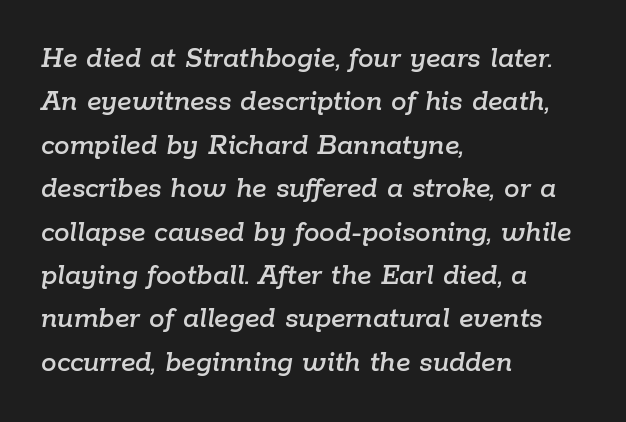
The image shows 31 px text type, italic (leaning right); set left-aligned, normal line spacing (1.4x), normal letter spacing, not underlined; low stroke contrast and a medium x-height.
